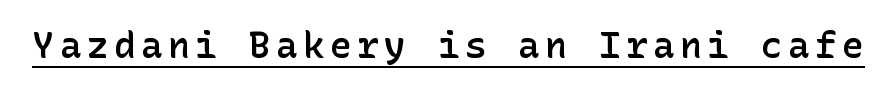
Q: Is the text bold? A: Semi-bold.
Q: Is the text italic (slanted)? A: No, it is upright.
Q: Is the typeface a serif or a sans-serif typeface? A: Sans-serif.
Q: Is the text underlined? A: Yes.
Q: Width (condensed, normal, or wide)? A: Normal.
Q: Stroke contrast? A: Low.
Q: x-height? A: Medium.
